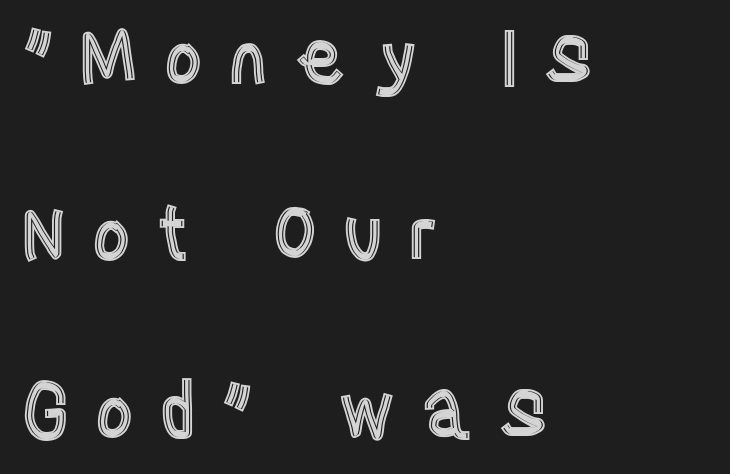
{"italic": "no", "width": "condensed", "x_height": "large", "monospaced": "no", "underline": "no", "align": "left", "line_spacing": "loose", "line_spacing_ratio": 2.33, "letter_spacing": "wide", "letter_spacing_em": 0.32, "glyph_px": 76}
